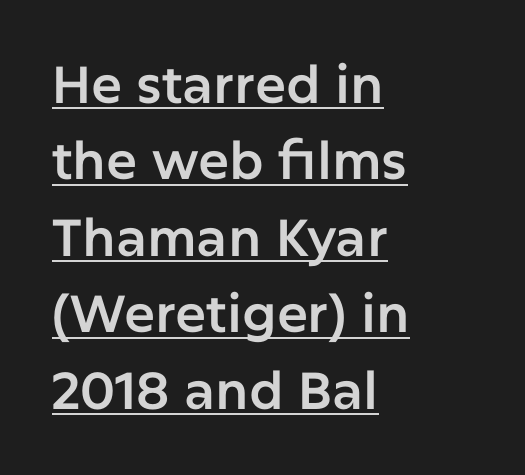
Italic: no, the glyphs are upright roman. Is there an underline? Yes — a line sits under the letters. These lines stack with their left ends in a neat column. Caption: standard tracking, unaltered. This sample uses a sans-serif face. The face used here is proportionally spaced, like ordinary book or web type.
